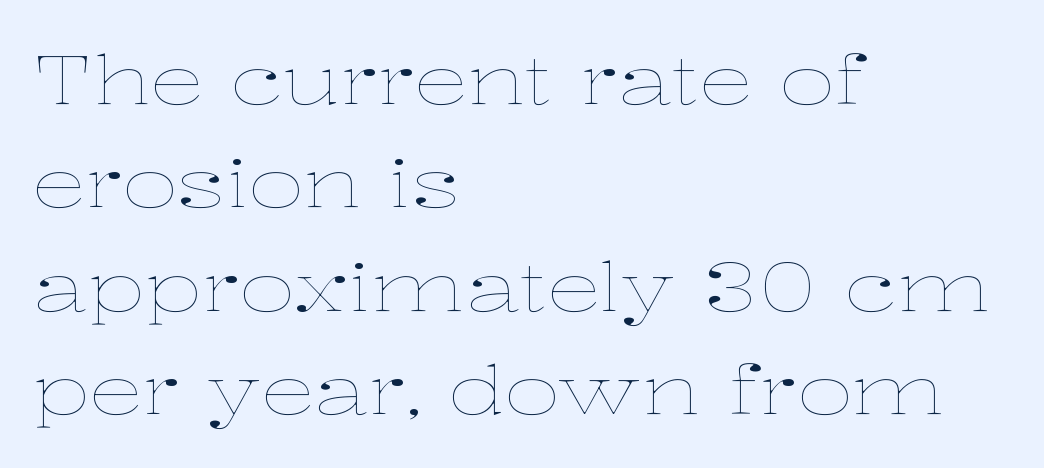
The image shows 68 px thin, wide type, upright; set left-aligned, normal line spacing (1.52x), normal letter spacing, not underlined; low stroke contrast and a medium x-height.
